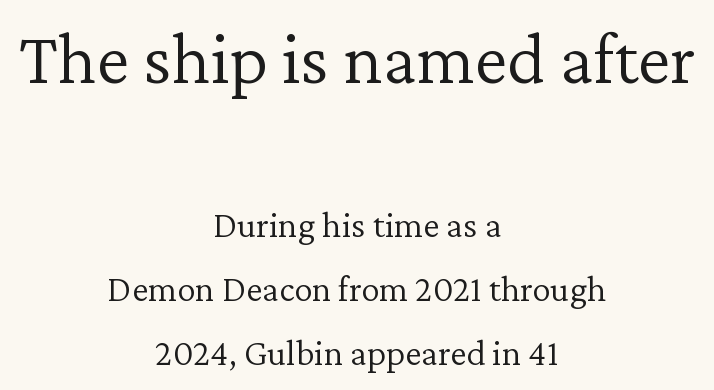
Does the bottom block carry the larger type? No, the top block does. Just letters on the line, the space beneath them empty. The rendering positions every line midway between the sides. This sample has the flowing, uneven cadence of proportional lettering. The letters sit at their default tracking, neither squeezed nor spread.
